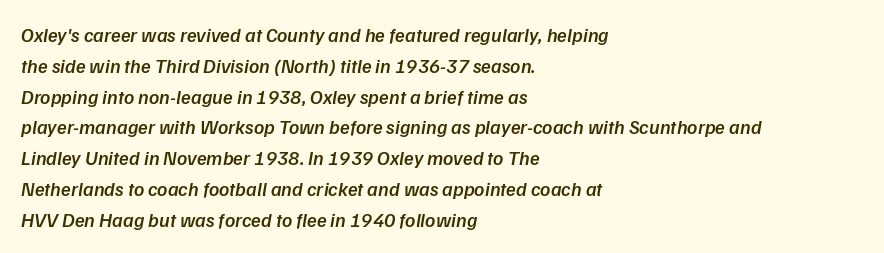
Q: Is the text bold? A: Semi-bold.
Q: Is the text italic (slanted)? A: Yes, it leans right by about 9 degrees.
Q: Is the text underlined? A: No.
Q: How is the paragraph aligned? A: Left-aligned.
Q: Is the spacing between letters normal or unusually wide? A: Normal.
Q: Is the spacing between lines tight, normal or loose? A: Normal.
